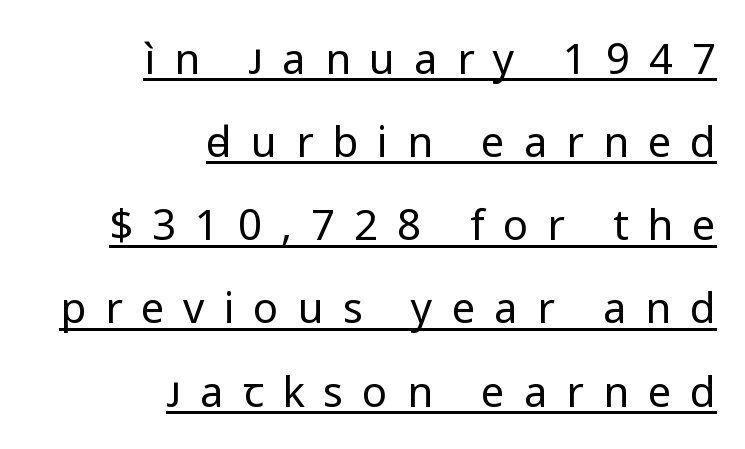
The image shows 42 px regular-weight sans-serif type, upright; set right-aligned, loose line spacing (1.98x), unusually wide letter spacing (+0.45 em), underlined; low stroke contrast and a medium x-height.
